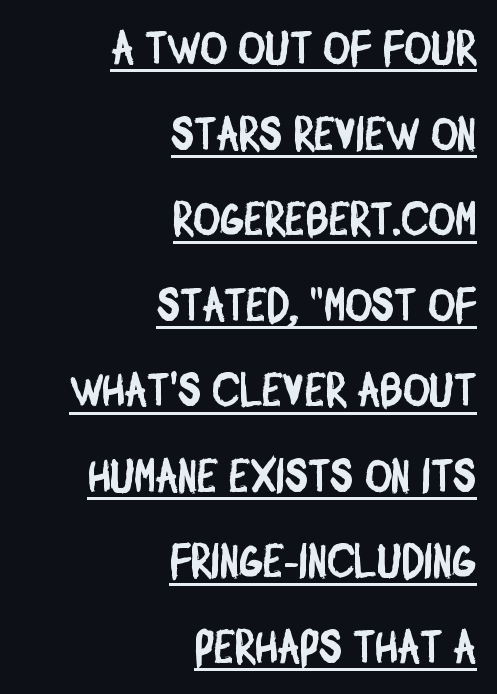
Q: Is the typeface a serif or a sans-serif typeface? A: Sans-serif.
Q: Is the text underlined? A: Yes.
Q: How is the paragraph aligned? A: Right-aligned.
Q: Is the spacing between letters normal or unusually wide? A: Normal.
Q: Width (condensed, normal, or wide)? A: Condensed.
Q: Stroke contrast? A: Low.
Q: x-height? A: Large.
Q: Monospaced? A: No.
